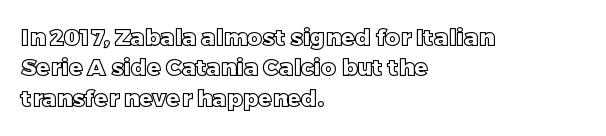
{"italic": "no", "underline": "no", "align": "left", "line_spacing": "normal", "line_spacing_ratio": 1.32, "letter_spacing": "normal", "letter_spacing_em": 0.0, "glyph_px": 23}
